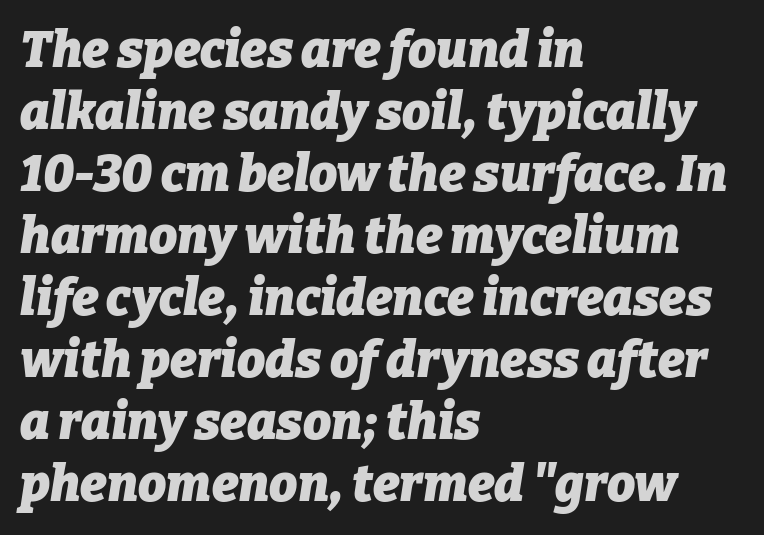
{"italic": "yes", "lean": "right", "slant_degrees": 9, "bold": "yes", "weight": "heavy", "width": "normal", "stroke_contrast": "low", "x_height": "medium", "monospaced": "no", "underline": "no", "align": "left", "line_spacing_ratio": 1.24, "letter_spacing": "normal", "letter_spacing_em": 0.0, "glyph_px": 50}
